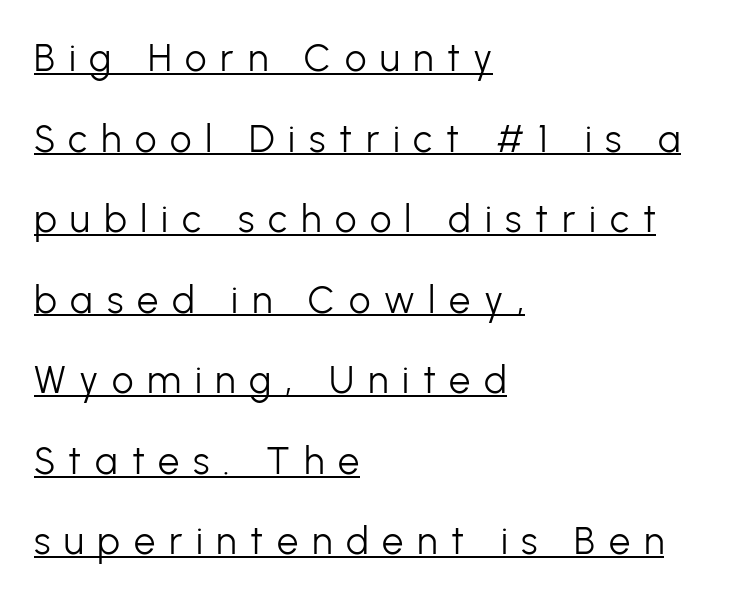
{"serif": "no", "italic": "no", "bold": "no", "weight": "light", "width": "normal", "stroke_contrast": "low", "x_height": "medium", "monospaced": "no", "underline": "yes", "align": "left", "line_spacing": "loose", "line_spacing_ratio": 2.12, "letter_spacing": "wide", "letter_spacing_em": 0.36, "glyph_px": 38}
